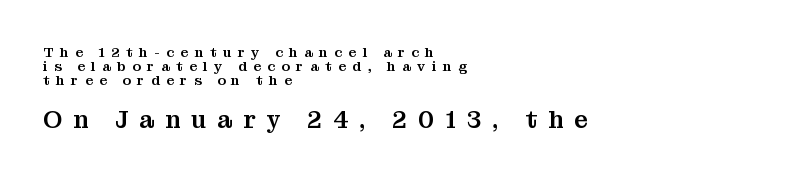
The image shows 24 px text type, upright; set left-aligned, tight line spacing (1.0x), unusually wide letter spacing (+0.45 em), not underlined; the second (bottom) block is 1.71x larger.
